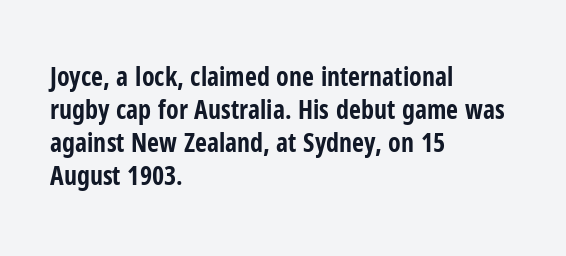
{"italic": "no", "bold": "yes", "underline": "no", "align": "left", "line_spacing": "normal", "line_spacing_ratio": 1.27, "letter_spacing": "normal", "letter_spacing_em": 0.0, "glyph_px": 26}
